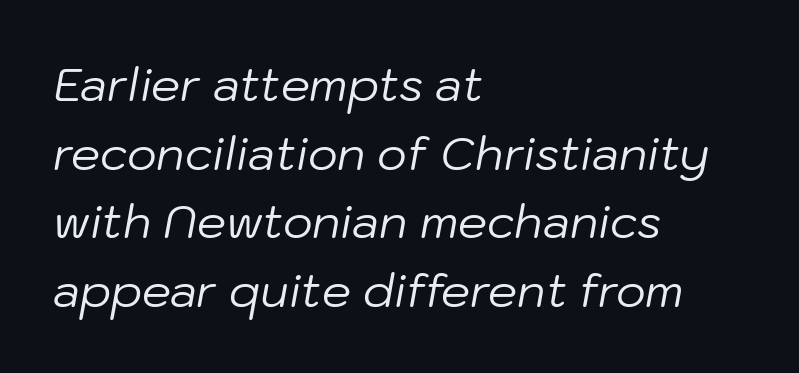
The face used here is rendered with its standard letterfit. Do the characters align in a grid? No, the font is proportional. The cut favours lightness, reaching ordinary text weight at its darkest. Normally led — the rows are evenly, conventionally spaced. Check the space under the baseline: it is left empty. If you drew a line through each stem, it would be angled.
